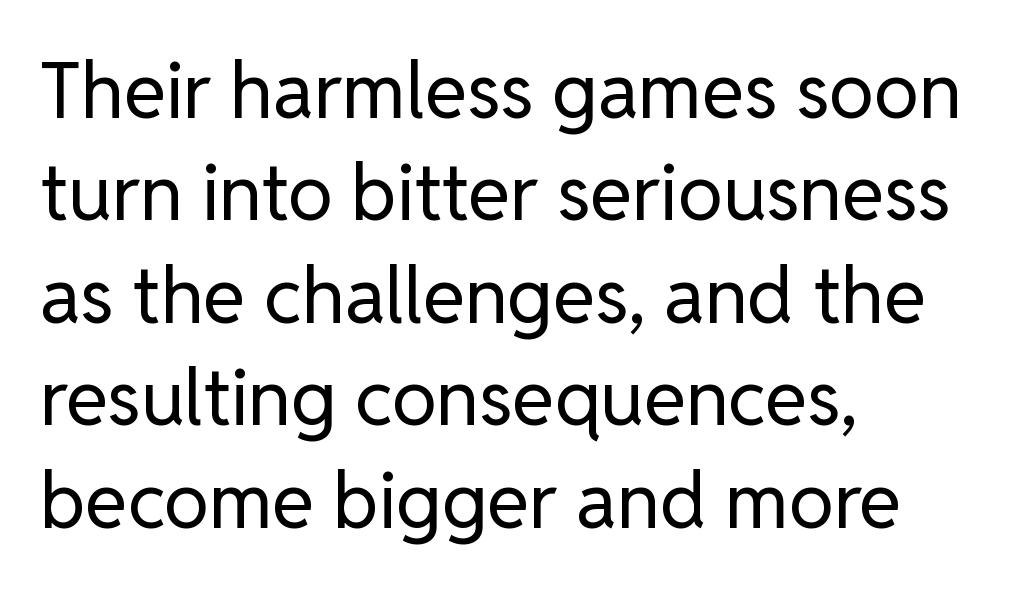
{"serif": "no", "italic": "no", "bold": "no", "weight": "regular", "width": "normal", "stroke_contrast": "low", "x_height": "medium", "monospaced": "no", "underline": "no", "align": "left", "line_spacing": "normal", "line_spacing_ratio": 1.33, "letter_spacing": "normal", "letter_spacing_em": 0.0, "glyph_px": 77}
